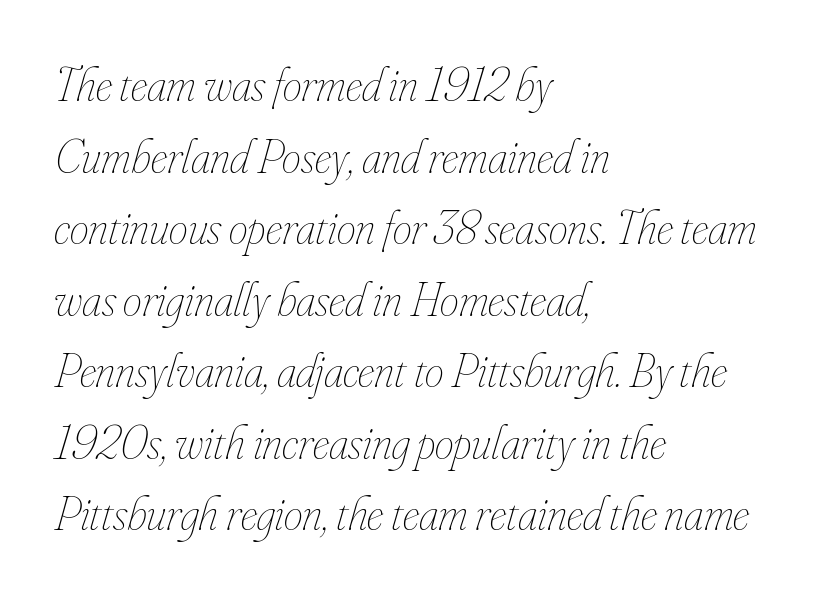
Underline: absent. These lines are set flush left with a ragged right edge. A typesetter would call this leading conventional body-copy spacing. Every character sits at an angle, as italics do.
